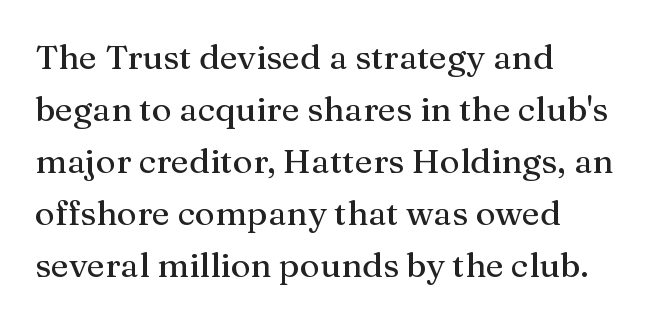
Q: Is the text italic (slanted)? A: No, it is upright.
Q: Is the typeface a serif or a sans-serif typeface? A: Serif.
Q: Is the text underlined? A: No.
Q: How is the paragraph aligned? A: Left-aligned.
Q: Is the spacing between letters normal or unusually wide? A: Normal.
Q: Is the spacing between lines tight, normal or loose? A: Normal.
Q: Width (condensed, normal, or wide)? A: Normal.
Q: Stroke contrast? A: Medium.
Q: x-height? A: Medium.
Q: Monospaced? A: No.
